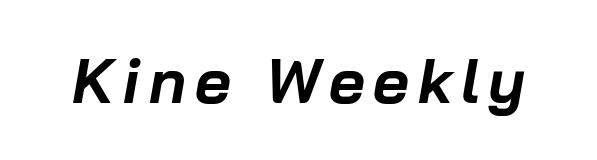
The passage shown leans; its letterforms are oblique. Bare-footed words on every line. A full-strength bold gives these letters their thick strokes. The passage shown is typed in a proportional face where columns would drift.
